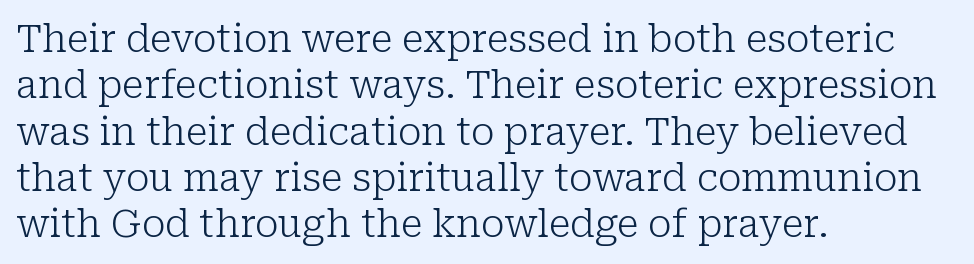
The characters are drawn with everyday or finer stroke widths. Unmarked baselines from the first word to the last. I'd call this a serif setting — the letters wear small feet. Reading down the block, your eye returns to a fixed left position each line. The face used here is proportionally spaced, like ordinary book or web type. What stands out about the letter spacing? Nothing — it is the standard amount.
